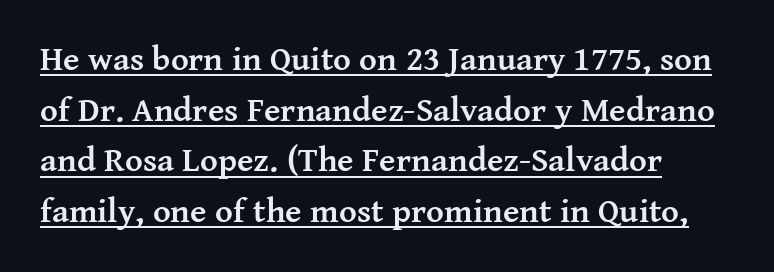
Q: Is the text bold? A: Yes.
Q: Is the text italic (slanted)? A: No, it is upright.
Q: Is the typeface a serif or a sans-serif typeface? A: Serif.
Q: Is the text underlined? A: Yes.
Q: How is the paragraph aligned? A: Left-aligned.
Q: Is the spacing between letters normal or unusually wide? A: Normal.
Q: Is the spacing between lines tight, normal or loose? A: Normal.
Q: Width (condensed, normal, or wide)? A: Normal.
Q: Stroke contrast? A: Medium.
Q: x-height? A: Medium.
Q: Monospaced? A: No.
